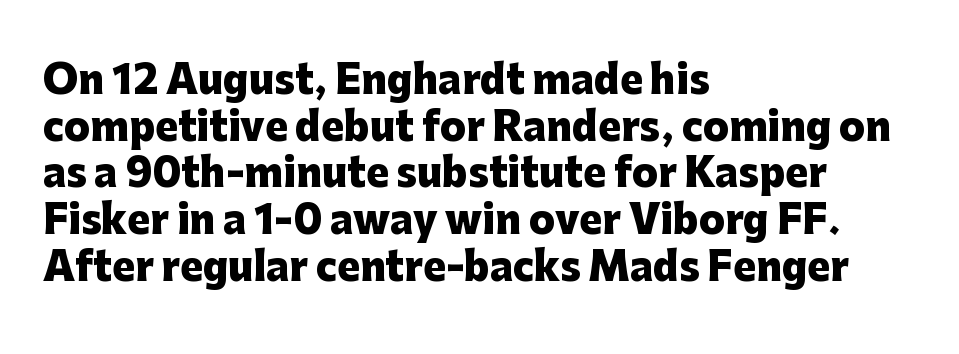
The image shows 38 px heavy sans-serif type, upright; set left-aligned, line spacing 1.23x, normal letter spacing, not underlined; low stroke contrast and a medium x-height.
